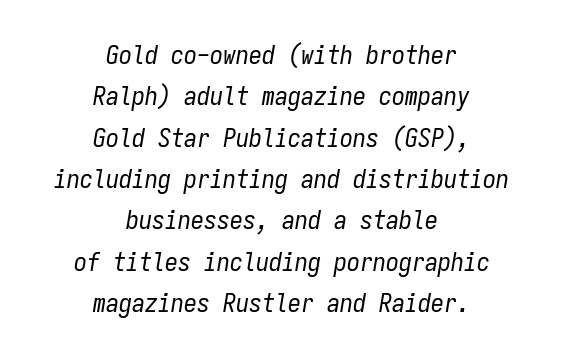
Underlining? Definitely not there. What's the leading like? Ordinary, nothing unusual. The text block is weighted toward neither margin, spreading evenly from the middle. The passage shown leans; its letterforms are oblique. Nobody touched the tracking dial on this one.
